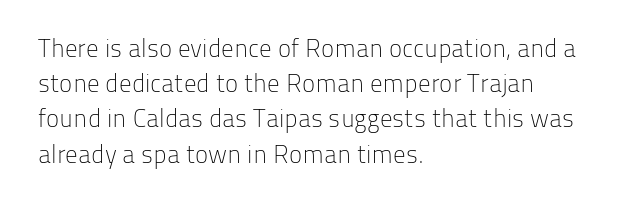
The image shows 25 px text type, upright; set left-aligned, normal line spacing (1.41x), normal letter spacing, not underlined.
